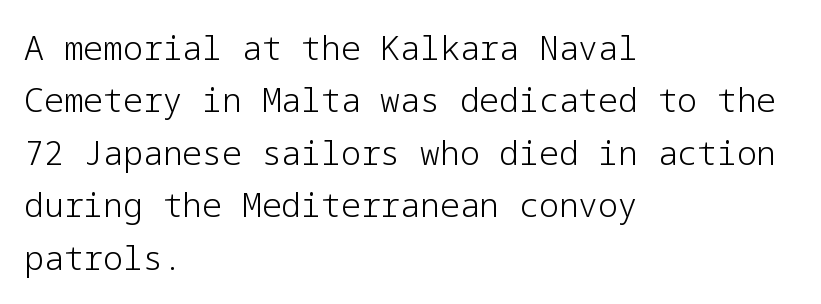
The image shows 33 px light sans-serif type, upright; set left-aligned, normal line spacing (1.59x), normal letter spacing, not underlined; low stroke contrast and a medium x-height.
